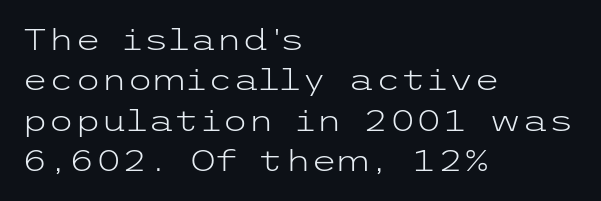
Q: Is the text bold? A: No.
Q: Is the text italic (slanted)? A: No, it is upright.
Q: Is the typeface a serif or a sans-serif typeface? A: Sans-serif.
Q: Is the text underlined? A: No.
Q: How is the paragraph aligned? A: Left-aligned.
Q: Is the spacing between letters normal or unusually wide? A: Normal.
Q: Is the spacing between lines tight, normal or loose? A: Normal.
Q: Width (condensed, normal, or wide)? A: Wide.
Q: Stroke contrast? A: Low.
Q: x-height? A: Medium.
